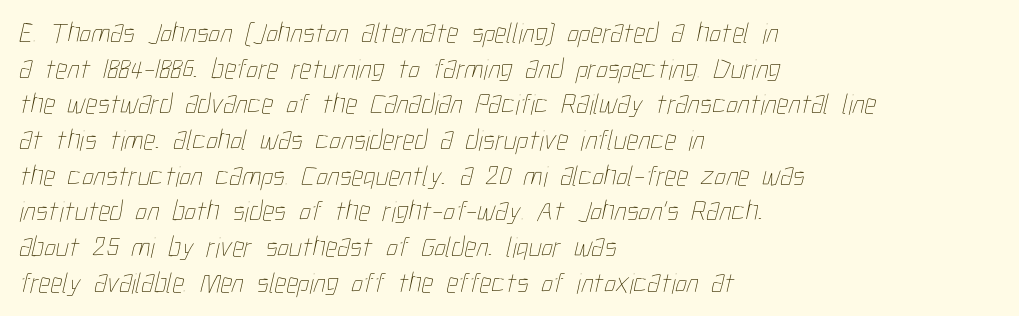
The image shows 29 px thin, condensed type; set left-aligned, line spacing 1.23x, normal letter spacing, not underlined; low stroke contrast and a medium x-height.
